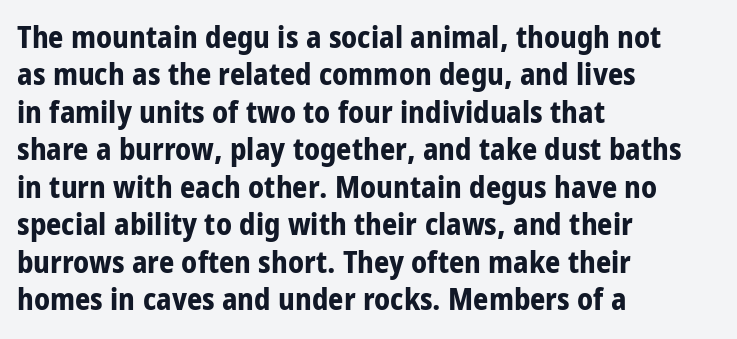
{"serif": "no", "italic": "no", "bold": "yes", "weight": "bold", "width": "condensed", "stroke_contrast": "low", "x_height": "large", "monospaced": "no", "underline": "no", "align": "left", "line_spacing": "normal", "line_spacing_ratio": 1.25, "letter_spacing": "normal", "letter_spacing_em": 0.0, "glyph_px": 30}
